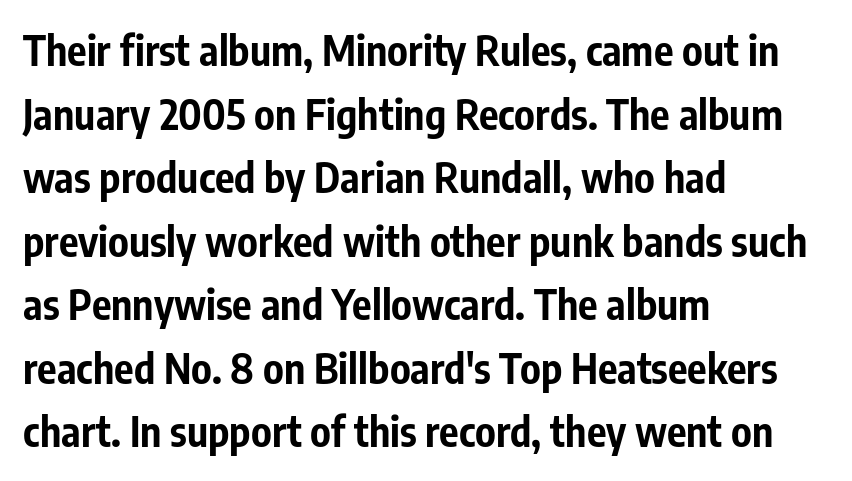
The image shows 41 px bold, condensed sans-serif type, upright; set left-aligned, normal line spacing (1.55x), normal letter spacing, not underlined; low stroke contrast and a medium x-height.
